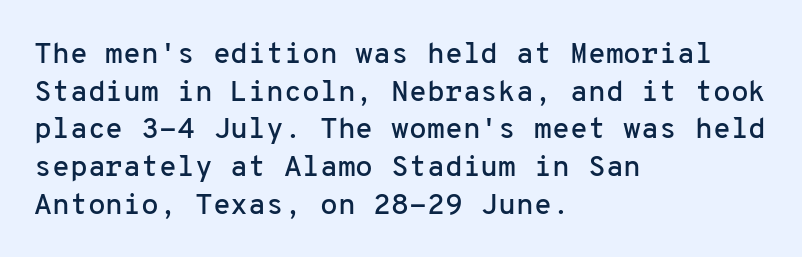
The horizontal fit of the characters is conventional and even. The paragraph has a hard left edge and a soft right edge. The font family rendered here belongs to the sans-serif group. Plain, unruled lines of type. Looks like terminal output: every glyph gets an equal slot. Regarding leading, the lines here are spaced in the standard way.
